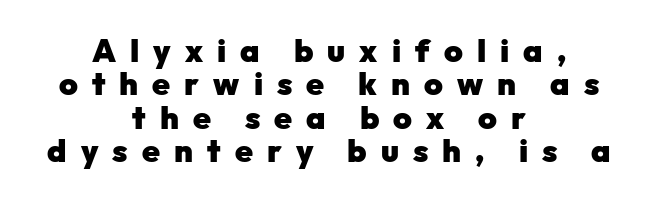
The image shows 32 px heavy sans-serif type, upright; set centered, tight line spacing (1.04x), unusually wide letter spacing (+0.44 em), not underlined; low stroke contrast and a medium x-height.
